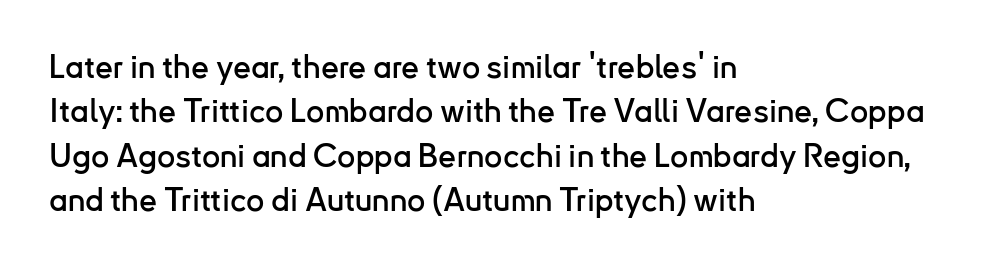
{"serif": "no", "italic": "no", "width": "normal", "stroke_contrast": "low", "x_height": "small", "monospaced": "no", "underline": "no", "align": "left", "line_spacing": "normal", "line_spacing_ratio": 1.39, "letter_spacing": "normal", "letter_spacing_em": 0.0, "glyph_px": 32}
